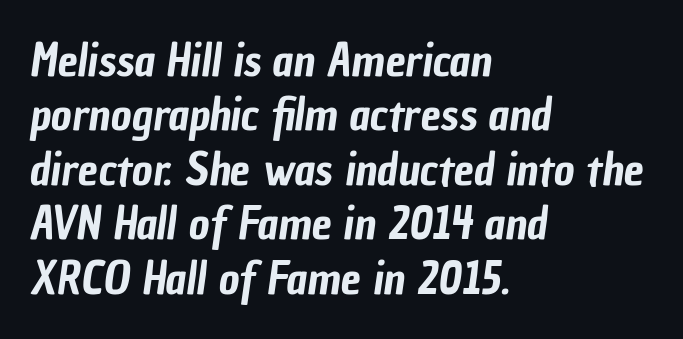
The image shows 45 px condensed sans-serif type; set left-aligned, line spacing 1.21x, normal letter spacing, not underlined; low stroke contrast and a medium x-height.
